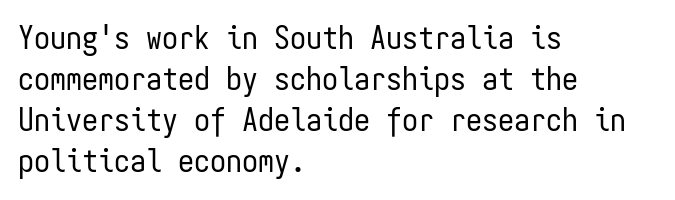
The zone under the glyphs is completely vacant. These lines keep a tight, regular rhythm from letter to letter. Vertical spacing — default. Quick note: not italic, upright.
